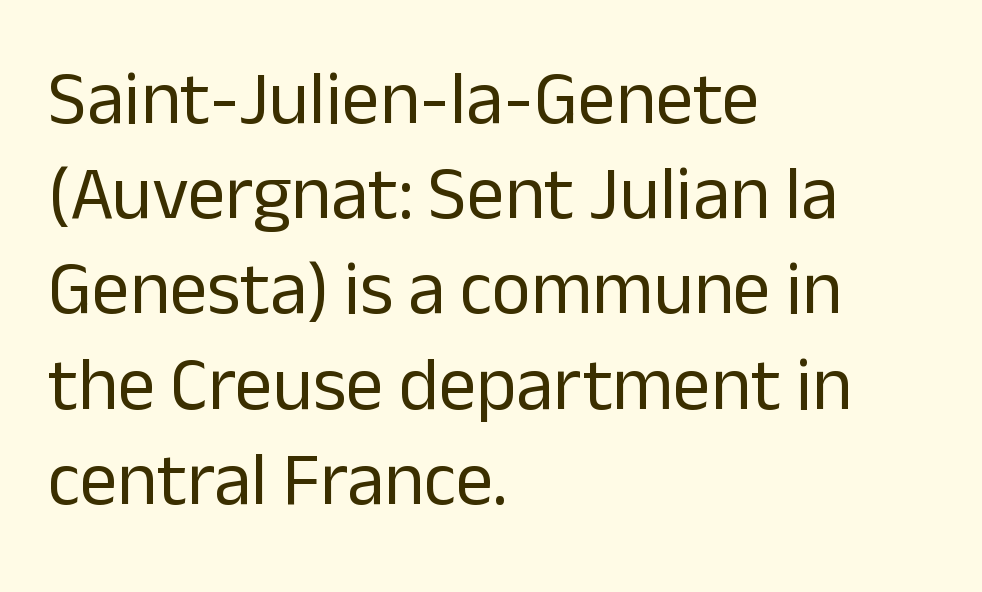
The image shows 75 px regular-weight sans-serif type, upright; set left-aligned, normal line spacing (1.27x), normal letter spacing, not underlined; low stroke contrast and a medium x-height.
